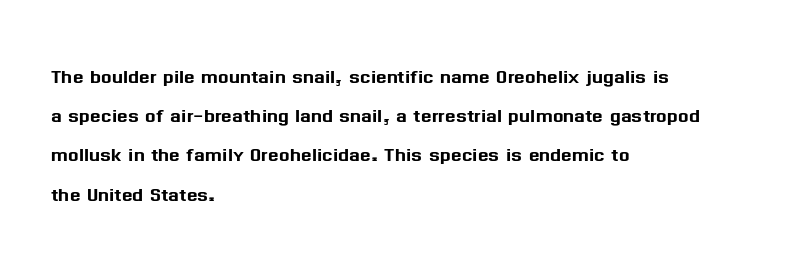
The image shows 25 px text type, upright; set left-aligned, normal line spacing (1.57x), normal letter spacing, not underlined.
